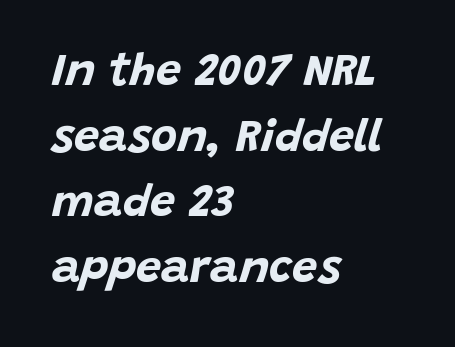
These lines are rendered in a variable-pitch font. Observe the ordinary spacing: letters are neighbours, not strangers. Only glyphs here, with clear space below each row. Yep, that's italic — everything's leaning. Vertical spacing — default.
